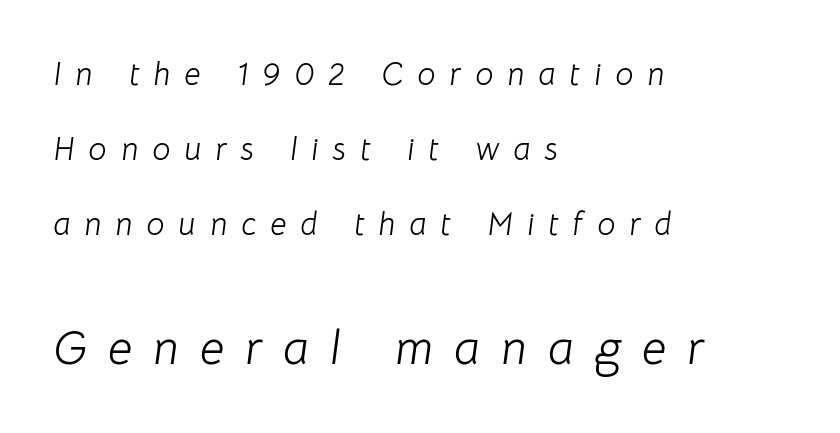
Bold? No — there's no thickening of the strokes. You could not count columns in this text — the font is proportionally spaced. Airy leading. The baseline area is clear.
